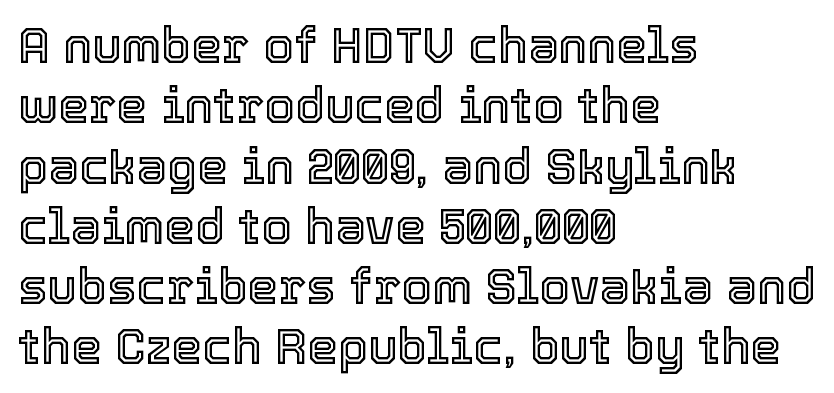
Q: Is the text italic (slanted)? A: No, it is upright.
Q: Is the text underlined? A: No.
Q: How is the paragraph aligned? A: Left-aligned.
Q: Is the spacing between letters normal or unusually wide? A: Normal.
Q: Width (condensed, normal, or wide)? A: Normal.
Q: x-height? A: Medium.
Q: Monospaced? A: No.
